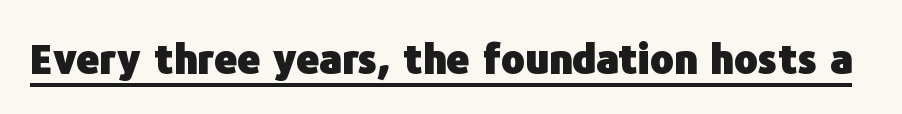
The image shows 40 px heavy sans-serif type, upright; set normal letter spacing, underlined; low stroke contrast and a medium x-height.
